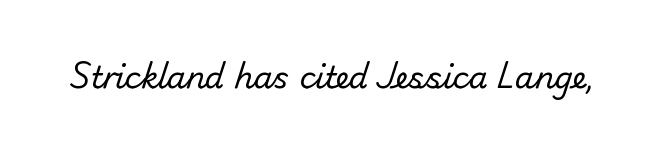
Nothing sits at the stroke ends, so this counts as sans-serif. The line texture is even and compact thanks to regular tracking. Heaviness? Minimal to ordinary, like unemphasized prose. A typesetter would call this proportional, since set widths differ per character.
